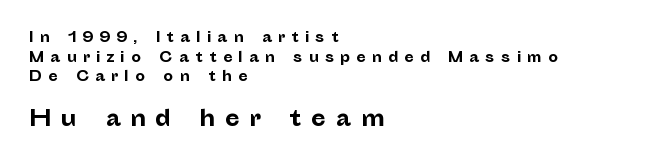
Q: Is the text bold? A: Yes.
Q: Is the text italic (slanted)? A: No, it is upright.
Q: Is the text underlined? A: No.
Q: How is the paragraph aligned? A: Left-aligned.
Q: Is the spacing between letters normal or unusually wide? A: Unusually wide.
Q: Is the spacing between lines tight, normal or loose? A: Normal.
Q: Which block of text is set in a larger size, the first (top) or the second (bottom)? A: The second (bottom) one.
